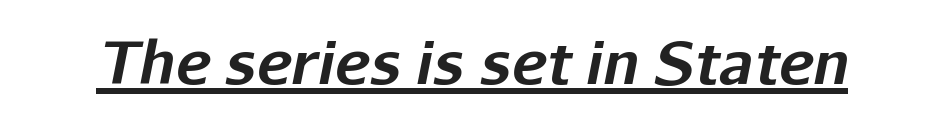
{"italic": "yes", "lean": "right", "slant_degrees": 11, "bold": "yes", "weight": "bold", "width": "normal", "stroke_contrast": "low", "x_height": "medium", "monospaced": "no", "underline": "yes", "letter_spacing": "normal", "letter_spacing_em": 0.0, "glyph_px": 59}
